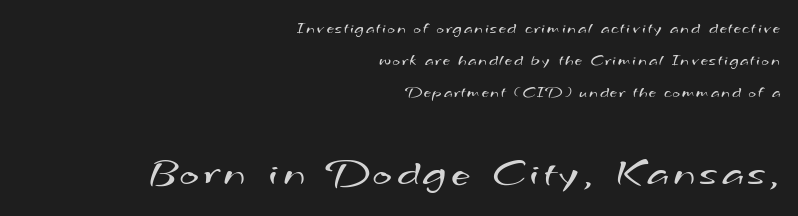
Q: Is the text bold? A: No.
Q: Is the typeface a serif or a sans-serif typeface? A: Sans-serif.
Q: Is the text underlined? A: No.
Q: How is the paragraph aligned? A: Right-aligned.
Q: Is the spacing between lines tight, normal or loose? A: Loose.
Q: Which block of text is set in a larger size, the first (top) or the second (bottom)? A: The second (bottom) one.
Q: Width (condensed, normal, or wide)? A: Wide.
Q: Stroke contrast? A: Medium.
Q: x-height? A: Small.
Q: Monospaced? A: No.
